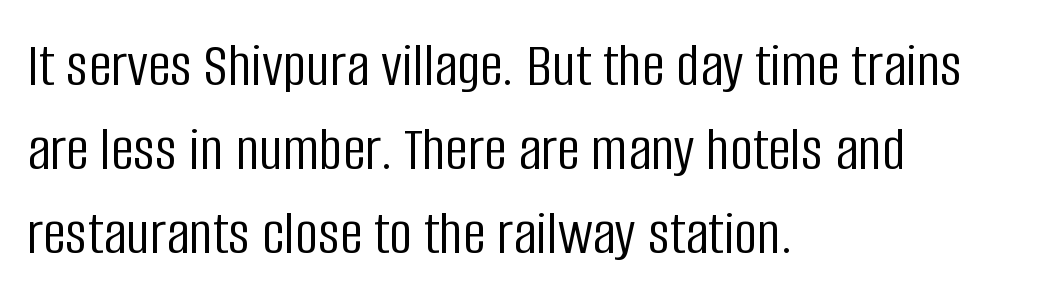
Look at the bottom of the vertical strokes: they stop flat, with no serifs. Each row of text sits above clean, open space. Leading: standard. This rendering leaves character spacing at its baseline value. Character widths vary here, with narrow letters taking less room than wide ones.
